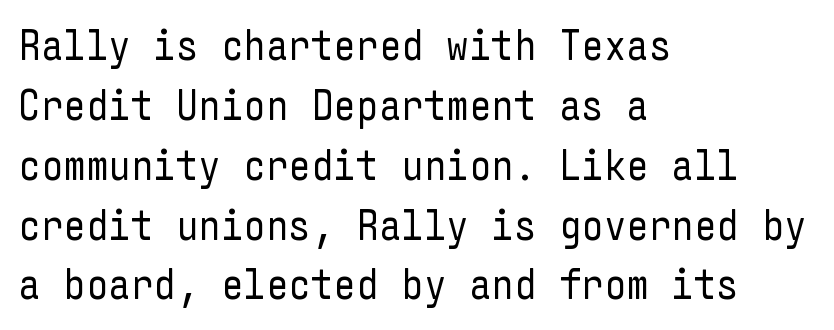
Q: Is the text bold? A: No.
Q: Is the text italic (slanted)? A: No, it is upright.
Q: Is the typeface a serif or a sans-serif typeface? A: Sans-serif.
Q: Is the text underlined? A: No.
Q: How is the paragraph aligned? A: Left-aligned.
Q: Is the spacing between letters normal or unusually wide? A: Normal.
Q: Is the spacing between lines tight, normal or loose? A: Normal.
Q: Width (condensed, normal, or wide)? A: Condensed.
Q: Stroke contrast? A: Low.
Q: x-height? A: Medium.
